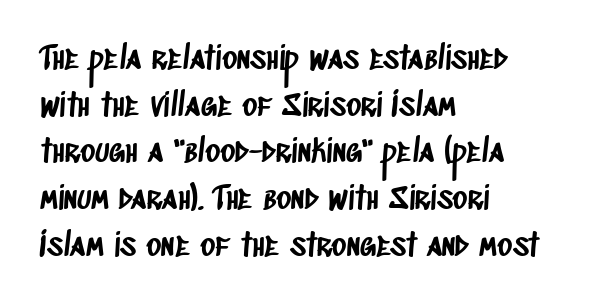
Honestly, the row spacing looks completely unremarkable. This rendering employs a face without finishing strokes, i.e., a sans-serif. Characters follow at the spacing the type designer built in. Glance below the letters and you will spot only blank space. Layout note: lines flush left.
